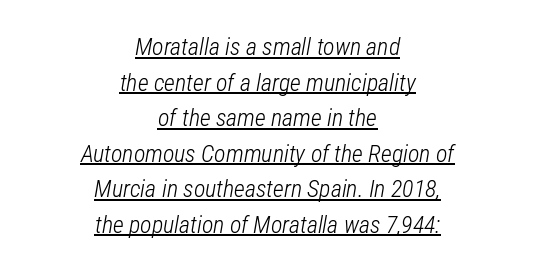
Is there an underline? Yes — a line sits under the letters. The weight would be labelled regular, book, light, or lighter still. Teacher's note: observe the equal gaps on both sides — that is centered alignment. The letters sit at their default tracking, neither squeezed nor spread. Notice how descenders clear the ascenders below comfortably — that's standard leading. Rendered with sloped, italic letterforms.
